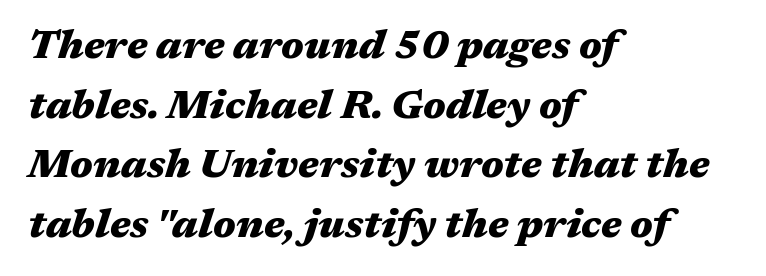
Q: Is the text bold? A: Yes.
Q: Is the text italic (slanted)? A: Yes, it leans right by about 17 degrees.
Q: Is the text underlined? A: No.
Q: How is the paragraph aligned? A: Left-aligned.
Q: Is the spacing between letters normal or unusually wide? A: Normal.
Q: Is the spacing between lines tight, normal or loose? A: Normal.
Q: Width (condensed, normal, or wide)? A: Wide.
Q: Stroke contrast? A: Medium.
Q: x-height? A: Medium.
Q: Monospaced? A: No.
